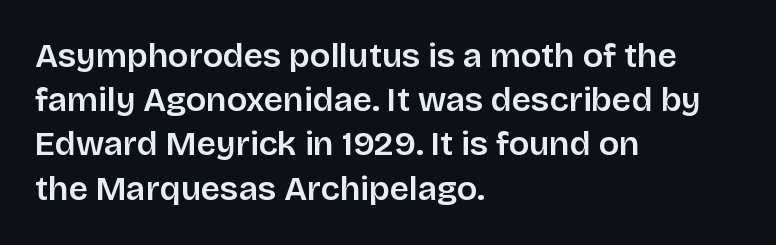
The image shows 34 px semibold sans-serif type, upright; set left-aligned, normal line spacing (1.3x), normal letter spacing, not underlined; low stroke contrast and a large x-height.
